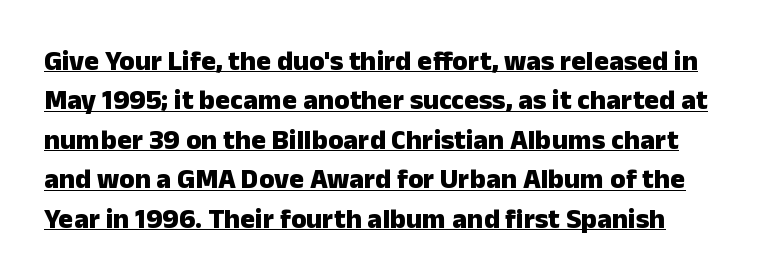
{"serif": "no", "italic": "no", "bold": "yes", "weight": "heavy", "width": "normal", "stroke_contrast": "low", "x_height": "medium", "monospaced": "no", "underline": "yes", "line_spacing": "normal", "line_spacing_ratio": 1.41, "letter_spacing": "normal", "letter_spacing_em": 0.0, "glyph_px": 28}
